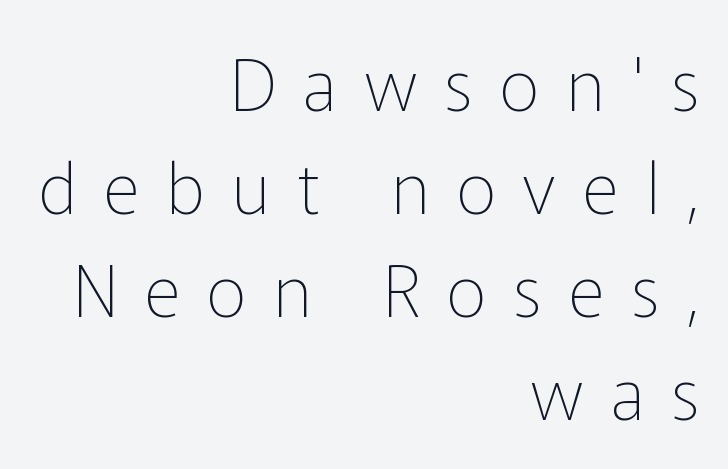
Nope, not italic — everything's standing straight. The area under the type is left untouched. Note the varied advance widths — an 'i' is clearly narrower than an 'm'. Characters follow at a spacing far wider than the type designer built in. Is this a heavy cut? Hardly; it is regular or lighter. The space between consecutive lines is moderate.
